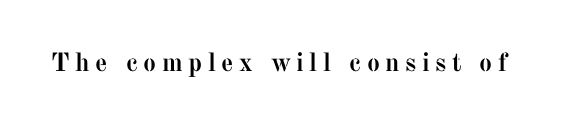
{"italic": "no", "bold": "yes", "underline": "no", "letter_spacing": "wide", "letter_spacing_em": 0.21, "glyph_px": 26}
